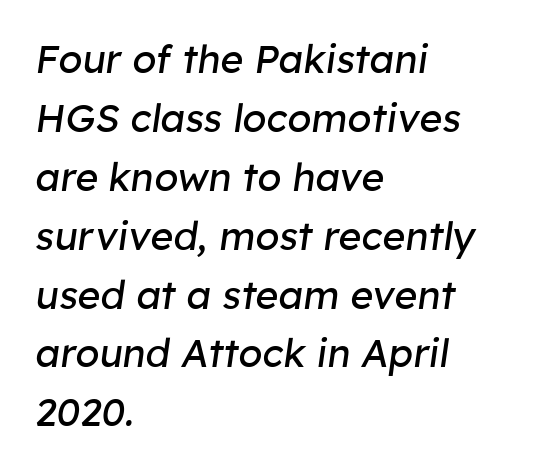
{"italic": "yes", "lean": "right", "slant_degrees": 8, "bold": "no", "weight": "regular", "width": "normal", "stroke_contrast": "low", "x_height": "medium", "monospaced": "no", "underline": "no", "align": "left", "line_spacing": "normal", "line_spacing_ratio": 1.51, "letter_spacing": "normal", "letter_spacing_em": 0.0, "glyph_px": 39}
